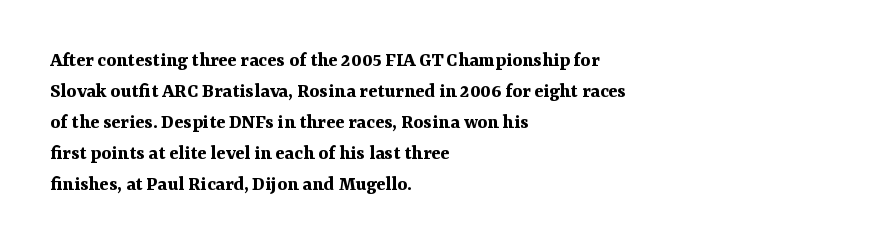
The image shows 21 px bold type, upright; set left-aligned, normal line spacing (1.48x), normal letter spacing, not underlined.
